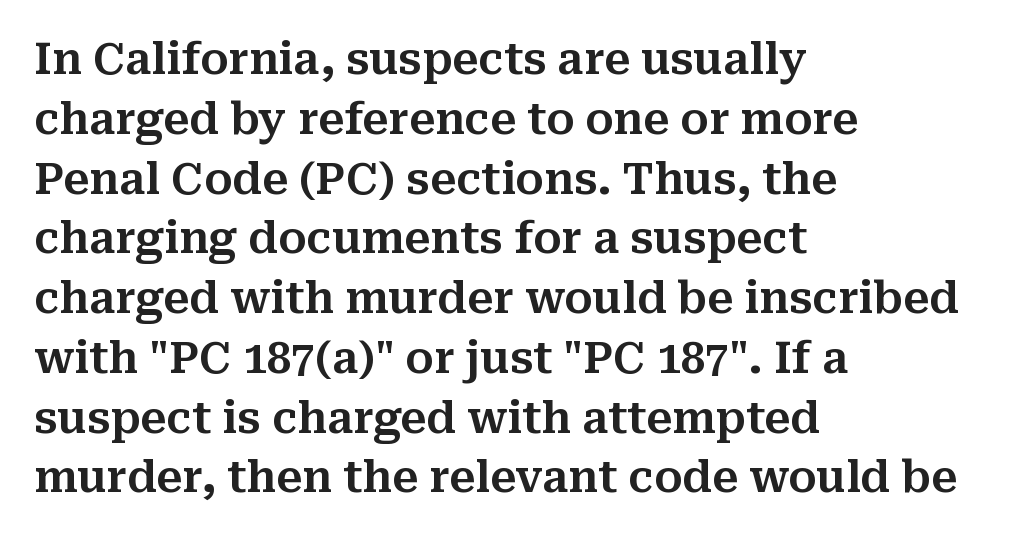
The space beneath each line is pristine and unruled. This block has exactly the height ordinary leading produces. Varying glyph widths throughout — classic text-font behaviour. Students, note that the glyphs here touch the page at normal intervals. No italicization has been applied; the sample stays upright.
